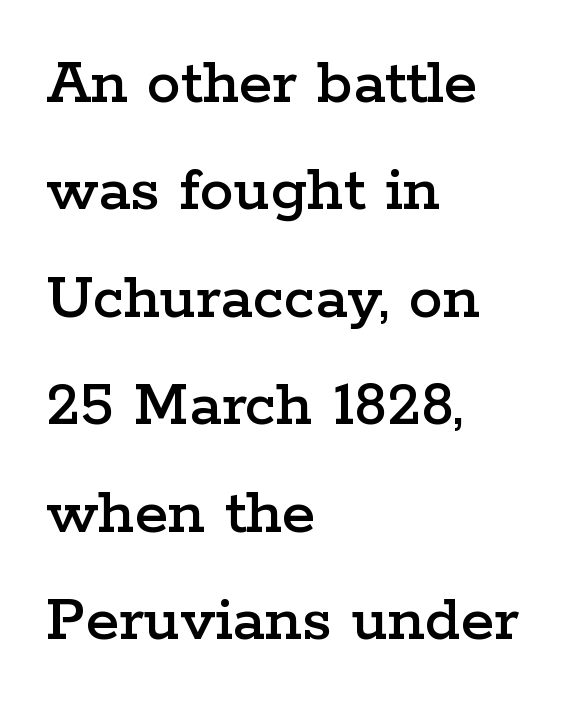
Q: Is the text italic (slanted)? A: No, it is upright.
Q: Is the typeface a serif or a sans-serif typeface? A: Serif.
Q: Is the text underlined? A: No.
Q: How is the paragraph aligned? A: Left-aligned.
Q: Is the spacing between letters normal or unusually wide? A: Normal.
Q: Is the spacing between lines tight, normal or loose? A: Normal.
Q: Width (condensed, normal, or wide)? A: Wide.
Q: Stroke contrast? A: Low.
Q: x-height? A: Medium.
Q: Monospaced? A: No.
